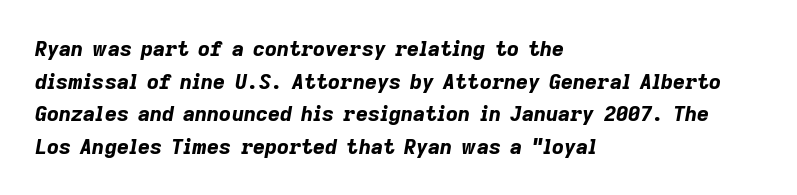
{"italic": "yes", "lean": "right", "slant_degrees": 9, "bold": "yes", "underline": "no", "align": "left", "line_spacing": "normal", "line_spacing_ratio": 1.55, "letter_spacing": "normal", "letter_spacing_em": 0.0, "glyph_px": 21}
